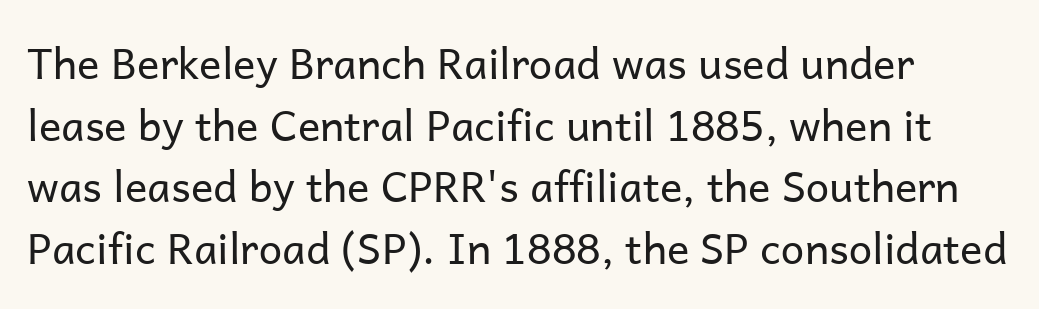
{"serif": "no", "italic": "no", "bold": "no", "weight": "regular", "width": "normal", "stroke_contrast": "low", "x_height": "medium", "monospaced": "no", "underline": "no", "line_spacing": "normal", "line_spacing_ratio": 1.47, "letter_spacing": "normal", "letter_spacing_em": 0.0, "glyph_px": 42}
